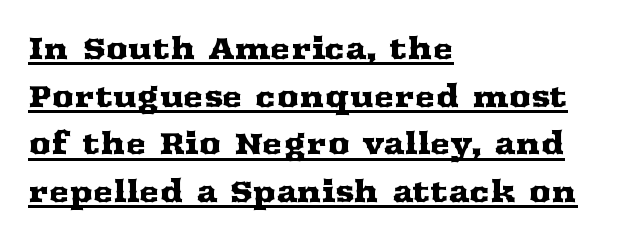
Q: Is the text italic (slanted)? A: No, it is upright.
Q: Is the typeface a serif or a sans-serif typeface? A: Serif.
Q: Is the text underlined? A: Yes.
Q: How is the paragraph aligned? A: Left-aligned.
Q: Is the spacing between letters normal or unusually wide? A: Normal.
Q: Is the spacing between lines tight, normal or loose? A: Normal.
Q: Width (condensed, normal, or wide)? A: Wide.
Q: Stroke contrast? A: Medium.
Q: x-height? A: Medium.
Q: Monospaced? A: No.
